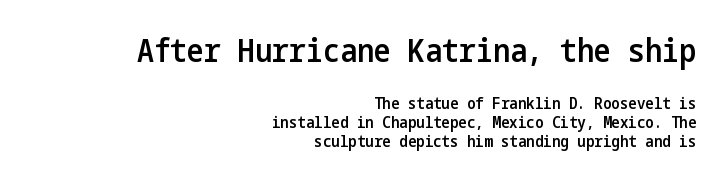
{"serif": "no", "italic": "no", "bold": "semi", "weight": "semibold", "width": "condensed", "stroke_contrast": "low", "x_height": "medium", "underline": "no", "align": "right", "line_spacing_ratio": 1.19, "letter_spacing": "normal", "letter_spacing_em": 0.0, "larger_block": "first", "size_ratio": 2.0, "glyph_px": 32}
